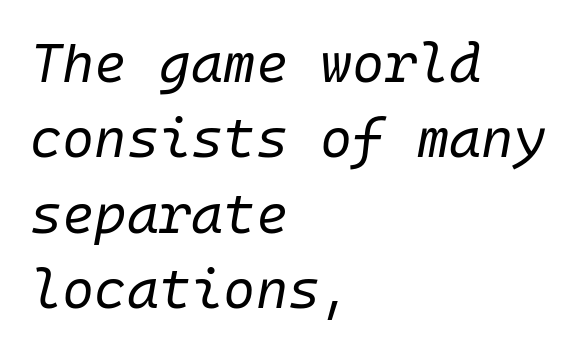
{"italic": "yes", "lean": "right", "slant_degrees": 10, "bold": "no", "weight": "regular", "width": "normal", "stroke_contrast": "low", "x_height": "medium", "underline": "no", "align": "left", "line_spacing": "normal", "line_spacing_ratio": 1.37, "letter_spacing": "normal", "letter_spacing_em": 0.0, "glyph_px": 55}
